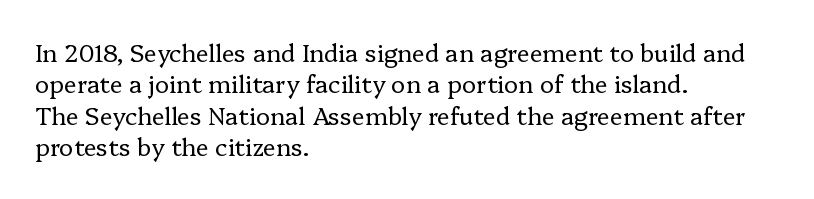
{"italic": "no", "bold": "no", "underline": "no", "align": "left", "line_spacing": "normal", "line_spacing_ratio": 1.31, "letter_spacing": "normal", "letter_spacing_em": 0.0, "glyph_px": 24}
